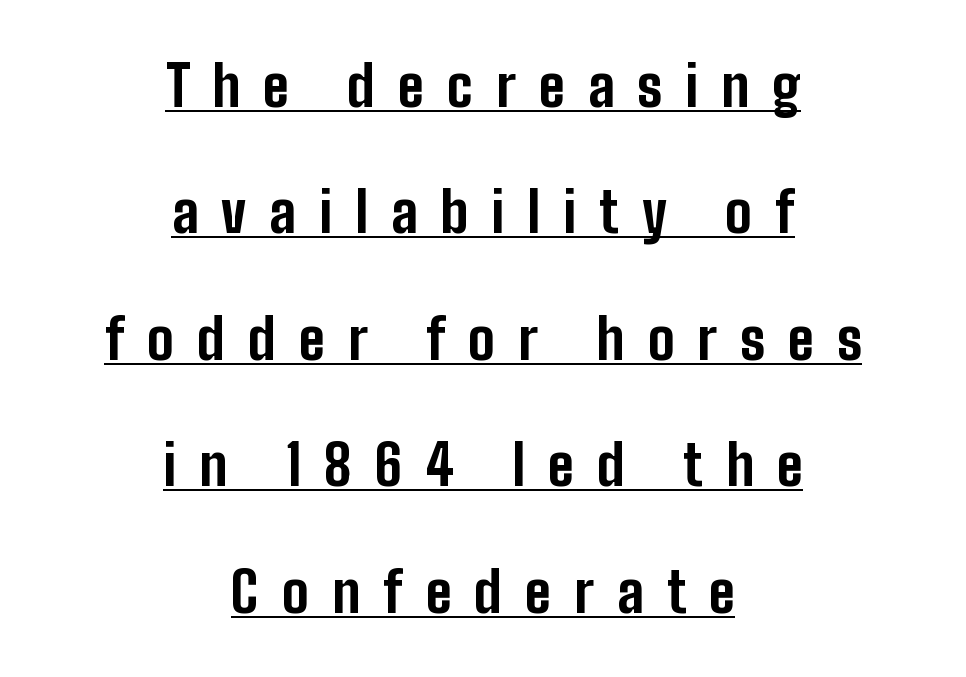
You can tell it's not italic because the verticals are truly vertical. Proportional: the letters do not fall into vertical columns. The compositor balanced each line on the midline. The font family rendered here belongs to the sans-serif group. Someone cranked the tracking dial way up on this one. Leading: increased.
